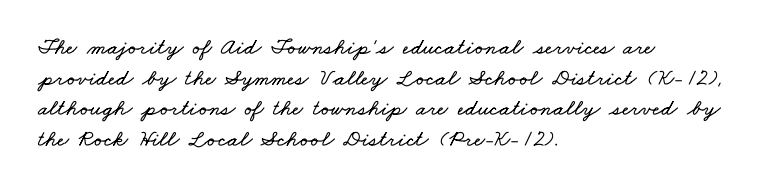
The image shows 23 px text type; set left-aligned, normal line spacing (1.33x), normal letter spacing, not underlined.
